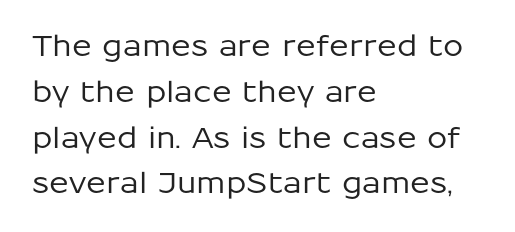
{"serif": "no", "italic": "no", "width": "normal", "stroke_contrast": "low", "x_height": "medium", "monospaced": "no", "underline": "no", "align": "left", "line_spacing": "normal", "line_spacing_ratio": 1.58, "letter_spacing": "normal", "letter_spacing_em": 0.0, "glyph_px": 29}
